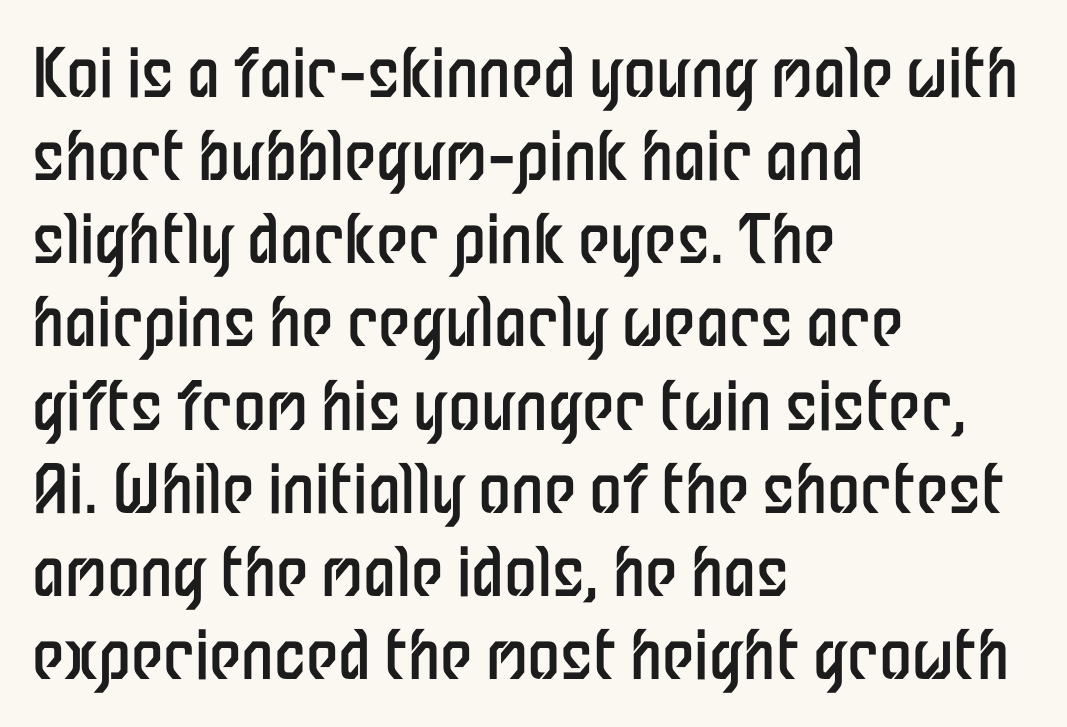
{"serif": "no", "italic": "no", "bold": "no", "weight": "regular", "width": "condensed", "stroke_contrast": "low", "x_height": "medium", "monospaced": "no", "underline": "no", "align": "left", "line_spacing": "normal", "line_spacing_ratio": 1.26, "letter_spacing": "normal", "letter_spacing_em": 0.0, "glyph_px": 66}
